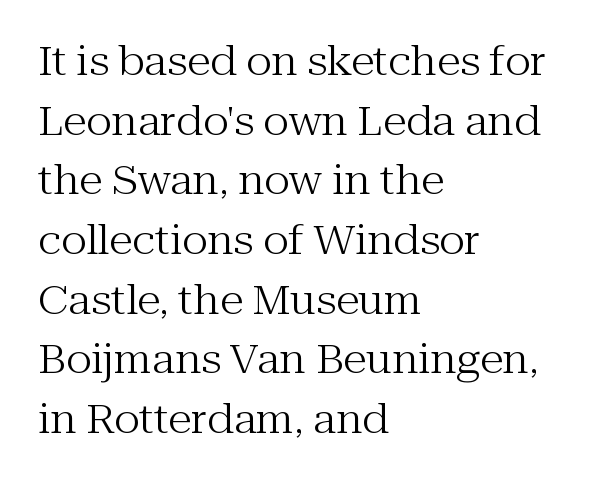
Q: Is the text bold? A: No.
Q: Is the text italic (slanted)? A: No, it is upright.
Q: Is the typeface a serif or a sans-serif typeface? A: Serif.
Q: Is the text underlined? A: No.
Q: How is the paragraph aligned? A: Left-aligned.
Q: Is the spacing between letters normal or unusually wide? A: Normal.
Q: Is the spacing between lines tight, normal or loose? A: Normal.
Q: Width (condensed, normal, or wide)? A: Normal.
Q: Stroke contrast? A: Medium.
Q: x-height? A: Medium.
Q: Monospaced? A: No.
